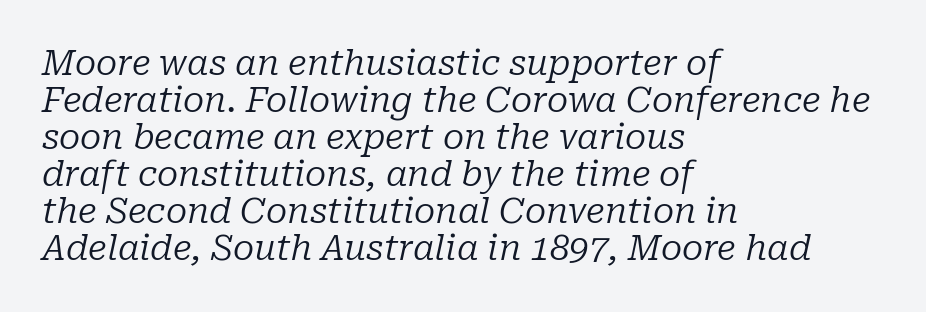
Regarding leading, the lines here are crowded together. The rendering uses natural spacing where letterforms have individual widths. What stands out about the letter spacing? Nothing — it is the standard amount. The lines in this sample share a left origin and differ only in where they stop. No letter is thick-stroked: the sample isn't bold. You can tell it's italic because the verticals aren't actually vertical.
